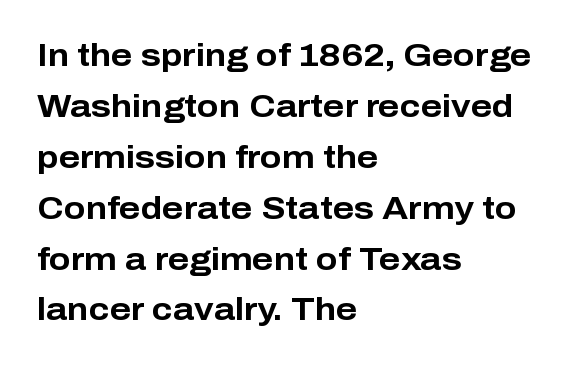
Each new line begins a customary step beneath the previous one. Serifs: no, the terminals of the letterforms are clean. Character widths vary here, with narrow letters taking less room than wide ones. Italic? Not at all — the glyphs are vertical.
